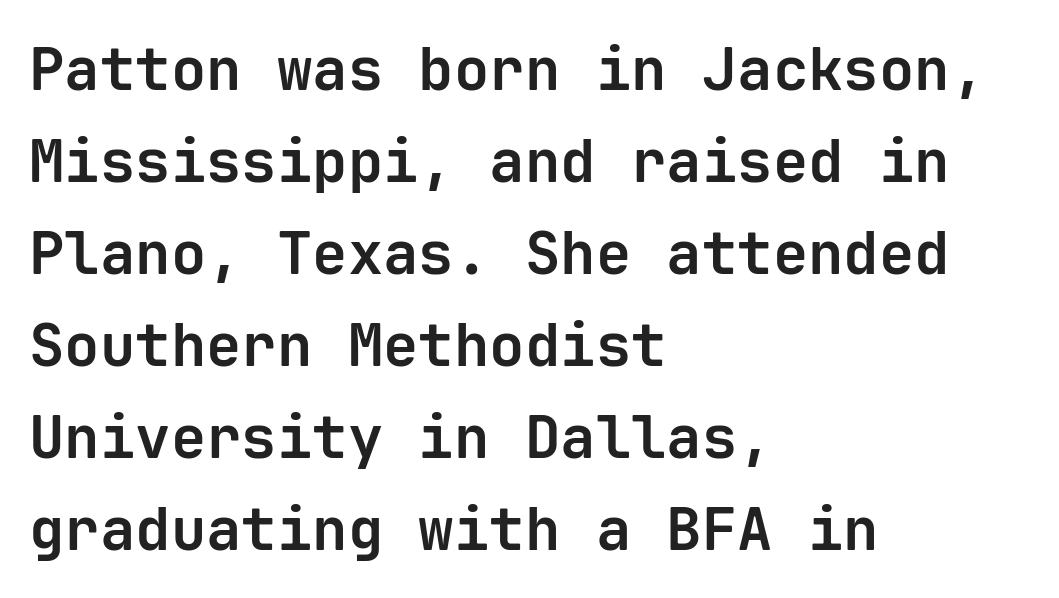
Is the block centered? No — it sits flush against the left margin. Font category for this specimen: sans-serif. Italic? Not at all — the glyphs are vertical. The line-height multiplier appears to be the usual default.
